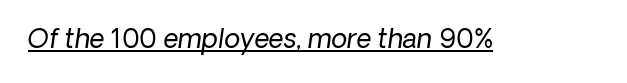
The image shows 26 px text type; set normal letter spacing, underlined.
